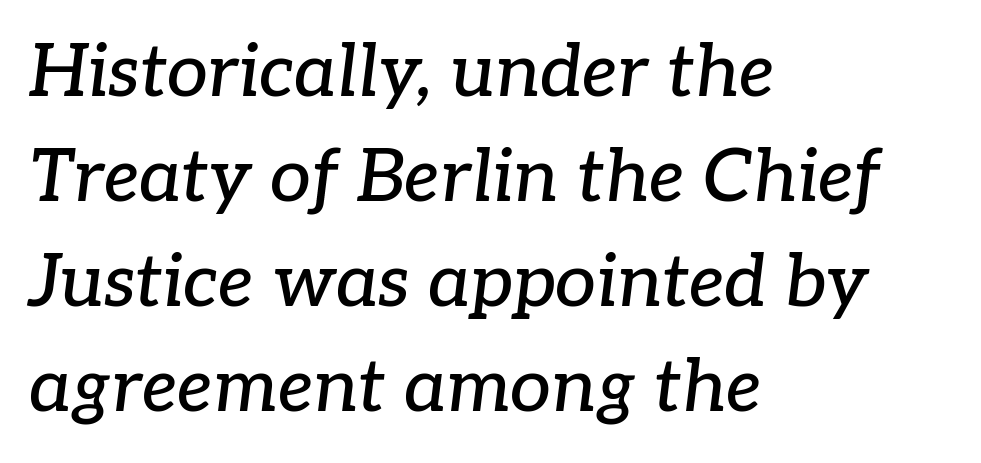
{"serif": "yes", "italic": "yes", "lean": "right", "slant_degrees": 7, "width": "normal", "stroke_contrast": "low", "x_height": "medium", "monospaced": "no", "underline": "no", "align": "left", "line_spacing": "normal", "line_spacing_ratio": 1.44, "letter_spacing": "normal", "letter_spacing_em": 0.0, "glyph_px": 73}
